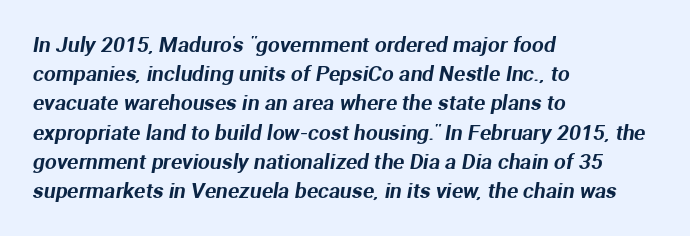
The image shows 21 px text type; set left-aligned, normal line spacing (1.39x), normal letter spacing, not underlined.
